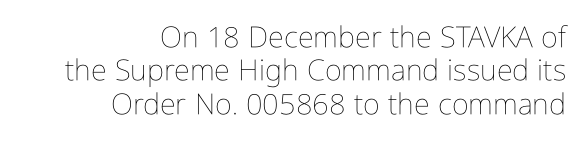
{"italic": "no", "bold": "no", "weight": "thin", "width": "condensed", "stroke_contrast": "low", "x_height": "medium", "monospaced": "no", "underline": "no", "align": "right", "line_spacing": "tight", "line_spacing_ratio": 1.15, "letter_spacing": "normal", "letter_spacing_em": 0.0, "glyph_px": 29}
